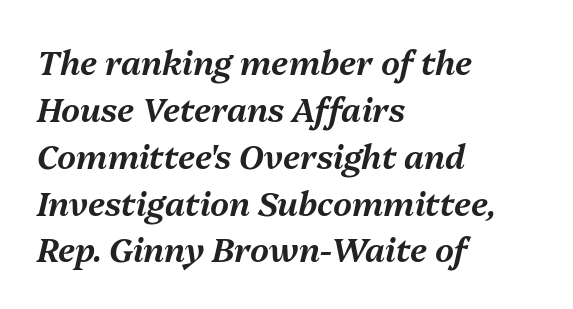
The image shows 33 px text type, italic (leaning right); set left-aligned, normal line spacing (1.42x), normal letter spacing, not underlined; medium stroke contrast and a medium x-height.
